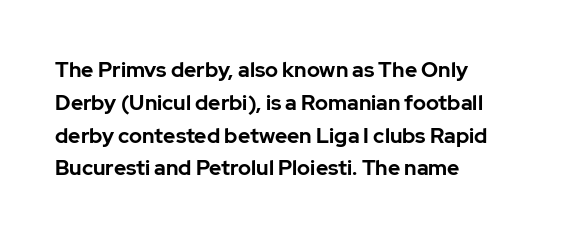
Weight check: bold — yes, fully. This rendering features lettering with no underline. This is the regular roman posture of the typeface. Is there much room between lines? A standard amount, neither cramped nor airy. No extra tracking has been applied to these lines. The rag falls on the right side of this text block.
